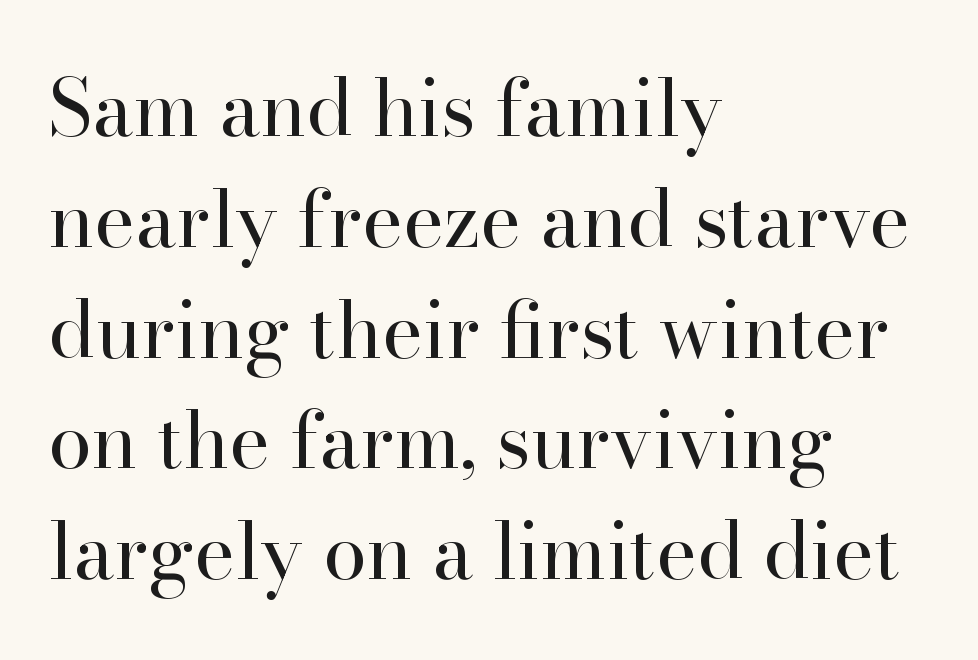
Line starts are locked; line ends wander. Is there much room between lines? A standard amount, neither cramped nor airy. Honestly, there is no underline to notice here at all. Summary of weight: not heavy and not bold.
